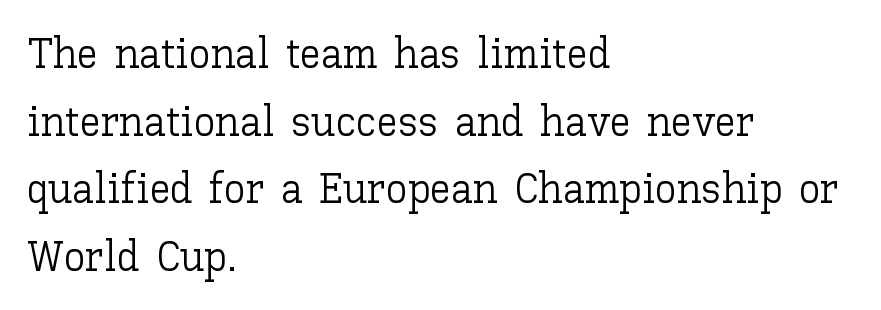
Q: Is the text bold? A: No.
Q: Is the text italic (slanted)? A: No, it is upright.
Q: Is the text underlined? A: No.
Q: How is the paragraph aligned? A: Left-aligned.
Q: Is the spacing between letters normal or unusually wide? A: Normal.
Q: Is the spacing between lines tight, normal or loose? A: Normal.
Q: Width (condensed, normal, or wide)? A: Normal.
Q: Stroke contrast? A: Low.
Q: x-height? A: Medium.
Q: Monospaced? A: No.
